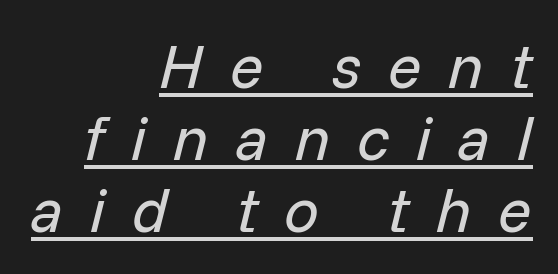
Proportional: the letters do not fall into vertical columns. Quick note: underline on. Students, note that the glyphs here are deliberately spaced far apart. Stems here are at most as thick as an everyday book face. These lines were composed using italics. Visually the block forms a straight wall on the right and a jagged coastline on the left.
